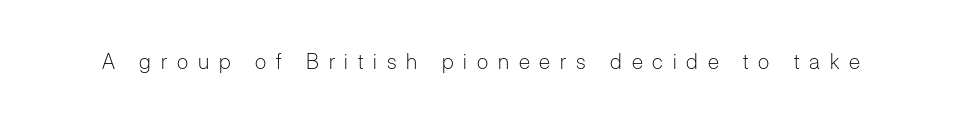
The image shows 21 px text type, upright; set unusually wide letter spacing (+0.47 em), not underlined.
